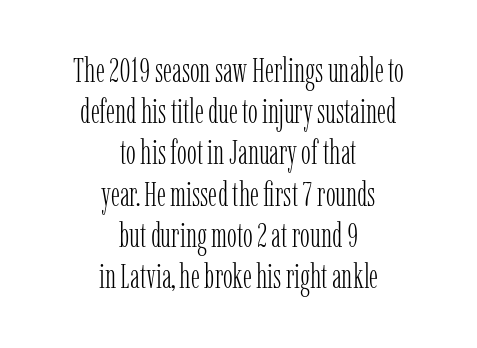
Q: Is the text bold? A: No.
Q: Is the text italic (slanted)? A: No, it is upright.
Q: Is the typeface a serif or a sans-serif typeface? A: Serif.
Q: Is the text underlined? A: No.
Q: How is the paragraph aligned? A: Centered.
Q: Is the spacing between letters normal or unusually wide? A: Normal.
Q: Is the spacing between lines tight, normal or loose? A: Normal.
Q: Width (condensed, normal, or wide)? A: Condensed.
Q: Stroke contrast? A: Low.
Q: x-height? A: Medium.
Q: Monospaced? A: No.
